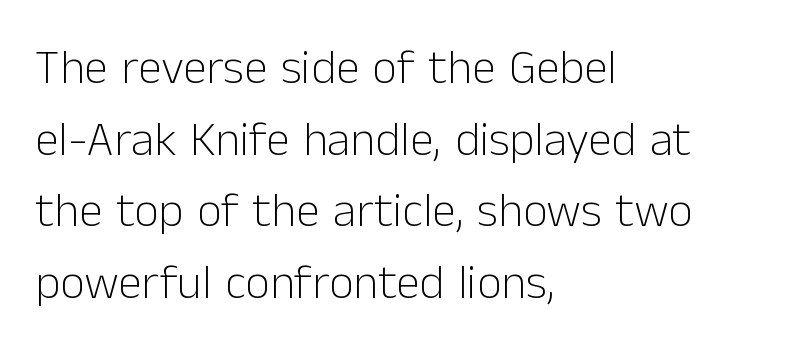
Q: Is the text bold? A: No.
Q: Is the text italic (slanted)? A: No, it is upright.
Q: Is the typeface a serif or a sans-serif typeface? A: Sans-serif.
Q: Is the text underlined? A: No.
Q: How is the paragraph aligned? A: Left-aligned.
Q: Is the spacing between letters normal or unusually wide? A: Normal.
Q: Is the spacing between lines tight, normal or loose? A: Normal.
Q: Width (condensed, normal, or wide)? A: Normal.
Q: Stroke contrast? A: Low.
Q: x-height? A: Medium.
Q: Monospaced? A: No.
